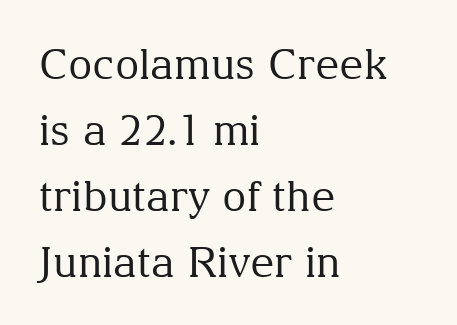
Q: Is the text bold? A: No.
Q: Is the text italic (slanted)? A: No, it is upright.
Q: Is the typeface a serif or a sans-serif typeface? A: Serif.
Q: Is the text underlined? A: No.
Q: How is the paragraph aligned? A: Left-aligned.
Q: Is the spacing between letters normal or unusually wide? A: Normal.
Q: Is the spacing between lines tight, normal or loose? A: Normal.
Q: Width (condensed, normal, or wide)? A: Normal.
Q: Stroke contrast? A: Medium.
Q: x-height? A: Medium.
Q: Monospaced? A: No.
